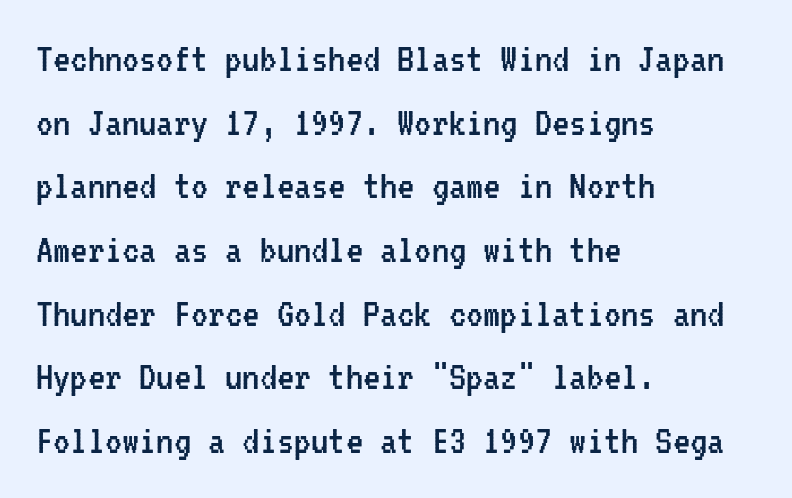
Q: Is the text bold? A: No.
Q: Is the text italic (slanted)? A: No, it is upright.
Q: Is the typeface a serif or a sans-serif typeface? A: Sans-serif.
Q: Is the text underlined? A: No.
Q: How is the paragraph aligned? A: Left-aligned.
Q: Is the spacing between letters normal or unusually wide? A: Normal.
Q: Is the spacing between lines tight, normal or loose? A: Normal.
Q: Width (condensed, normal, or wide)? A: Condensed.
Q: Stroke contrast? A: Low.
Q: x-height? A: Medium.
Q: Monospaced? A: Yes.
